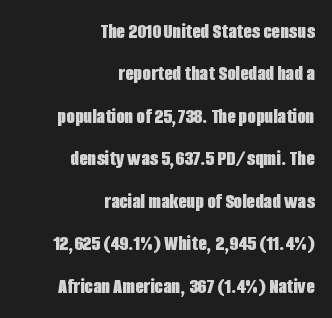
Do the letters lean? They stand straight. The strokes are fattened all the way to bold. The glyphs are unaccompanied by any horizontal stroke below them. What's the leading like? Stretched, with rows far apart. The horizontal fit of the characters is conventional and even. The text block is weighted toward the right margin, trailing off unevenly leftward.
